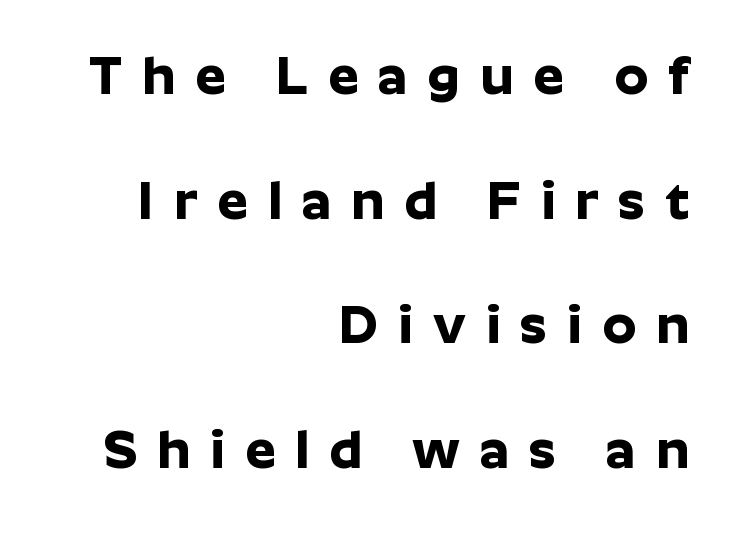
Varying glyph widths throughout — classic text-font behaviour. Quick note: underline off. Chunky letters — that's bold for sure. A great deal of white space separates one row of letters from the next.
